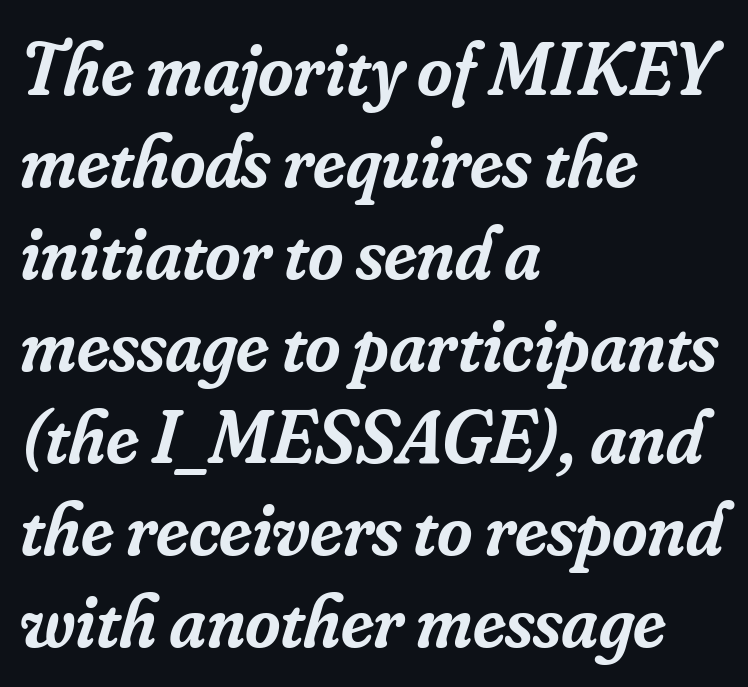
Q: Is the text bold? A: Semi-bold.
Q: Is the text italic (slanted)? A: Yes, it leans right by about 16 degrees.
Q: Is the typeface a serif or a sans-serif typeface? A: Serif.
Q: Is the text underlined? A: No.
Q: How is the paragraph aligned? A: Left-aligned.
Q: Is the spacing between letters normal or unusually wide? A: Normal.
Q: Width (condensed, normal, or wide)? A: Normal.
Q: Stroke contrast? A: Low.
Q: x-height? A: Small.
Q: Monospaced? A: No.
